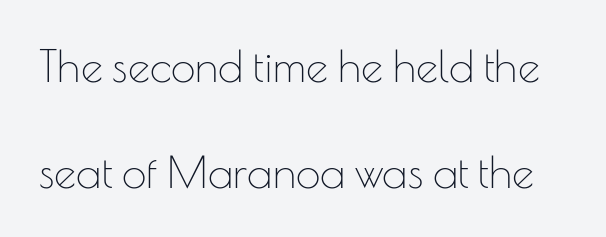
{"serif": "no", "italic": "no", "bold": "no", "weight": "thin", "width": "normal", "stroke_contrast": "low", "x_height": "small", "monospaced": "no", "underline": "no", "line_spacing": "loose", "line_spacing_ratio": 2.4, "letter_spacing": "normal", "letter_spacing_em": 0.0, "glyph_px": 44}
